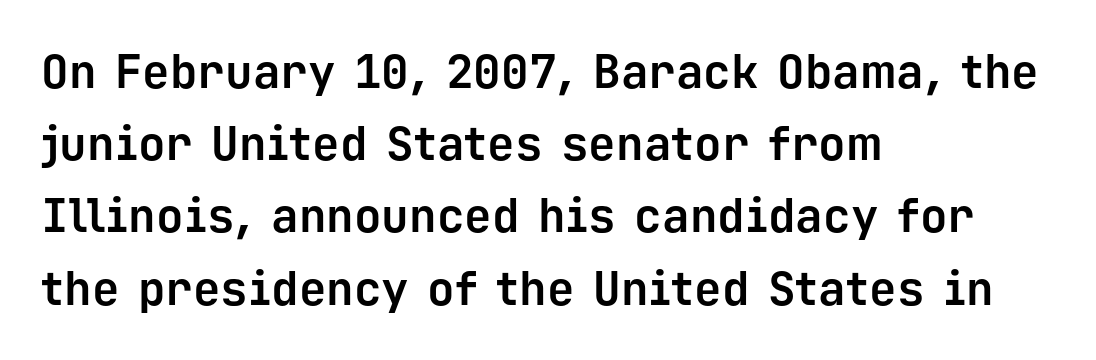
Q: Is the text bold? A: Yes.
Q: Is the text italic (slanted)? A: No, it is upright.
Q: Is the typeface a serif or a sans-serif typeface? A: Sans-serif.
Q: Is the text underlined? A: No.
Q: How is the paragraph aligned? A: Left-aligned.
Q: Is the spacing between letters normal or unusually wide? A: Normal.
Q: Is the spacing between lines tight, normal or loose? A: Normal.
Q: Width (condensed, normal, or wide)? A: Normal.
Q: Stroke contrast? A: Low.
Q: x-height? A: Medium.
Q: Monospaced? A: Yes.
